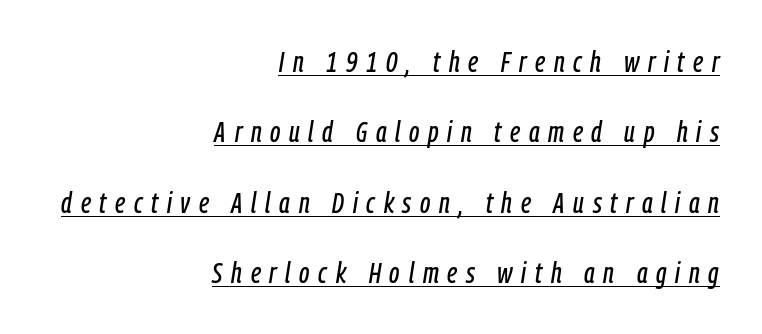
The lines are spread far apart with generous leading. The passage shown is typed in a proportional face where columns would drift. In terms of posture, this sample is oblique. The typesetter chose a ragged-left arrangement here. Beneath each row of characters lies a ruled line.
